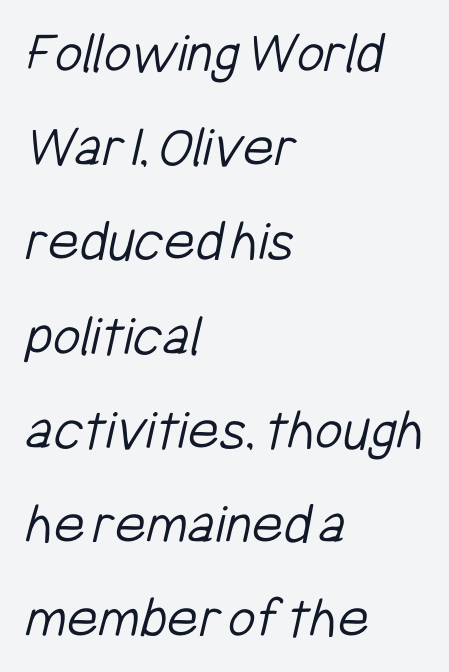
Evenly set lines give the paragraph a standard silhouette. The text block is weighted toward the left margin, trailing off unevenly rightward. The space directly below the letters is spotless. Do the characters align in a grid? No, the font is proportional. The passage shown is not bold in any degree. Regarding serifs, this sample does without them.
